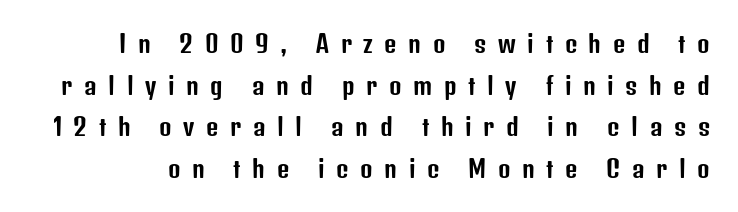
Check under the words: just untouched page. Does the lettering tilt? It doesn't — this is upright. The face used here is rendered with a markedly widened letterfit.
